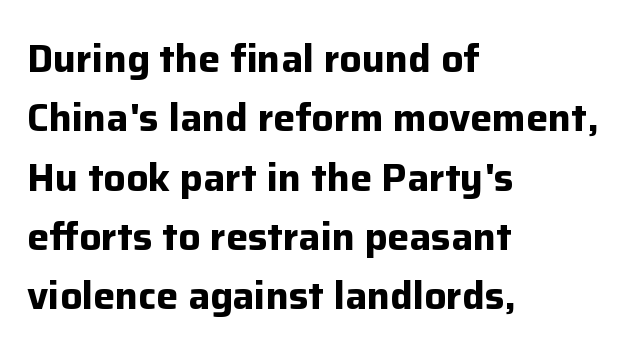
Type without underlining. Heft: maximum for text — a bold. Notice how descenders clear the ascenders below comfortably — that's standard leading. Compared with a centered layout, this one pins lines to the left instead.
